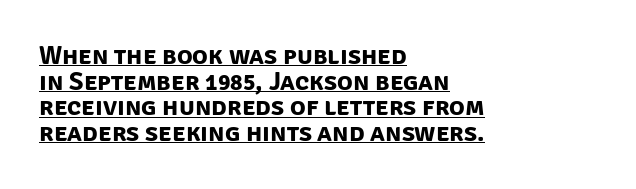
Summary of vertical rhythm: compact, with narrow interline spacing. Summary of weight: heavy, a full bold. Layout note: lines flush left. The face used here is rendered with its standard letterfit. Notice how a bar underscores the lettering throughout.
